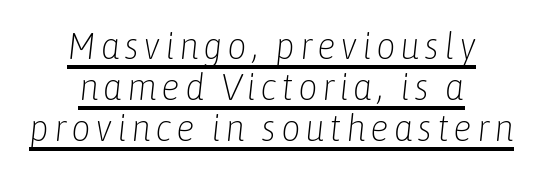
The image shows 38 px light, condensed type, italic (leaning right); set centered, tight line spacing (1.08x), underlined; low stroke contrast and a medium x-height.
